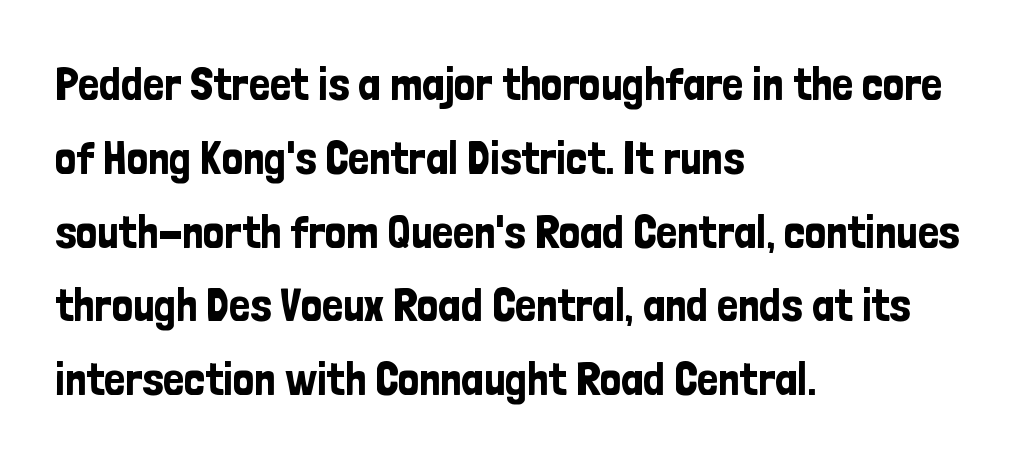
Q: Is the text italic (slanted)? A: No, it is upright.
Q: Is the typeface a serif or a sans-serif typeface? A: Sans-serif.
Q: Is the text underlined? A: No.
Q: How is the paragraph aligned? A: Left-aligned.
Q: Is the spacing between letters normal or unusually wide? A: Normal.
Q: Is the spacing between lines tight, normal or loose? A: Normal.
Q: Width (condensed, normal, or wide)? A: Condensed.
Q: Stroke contrast? A: Low.
Q: x-height? A: Medium.
Q: Monospaced? A: No.
